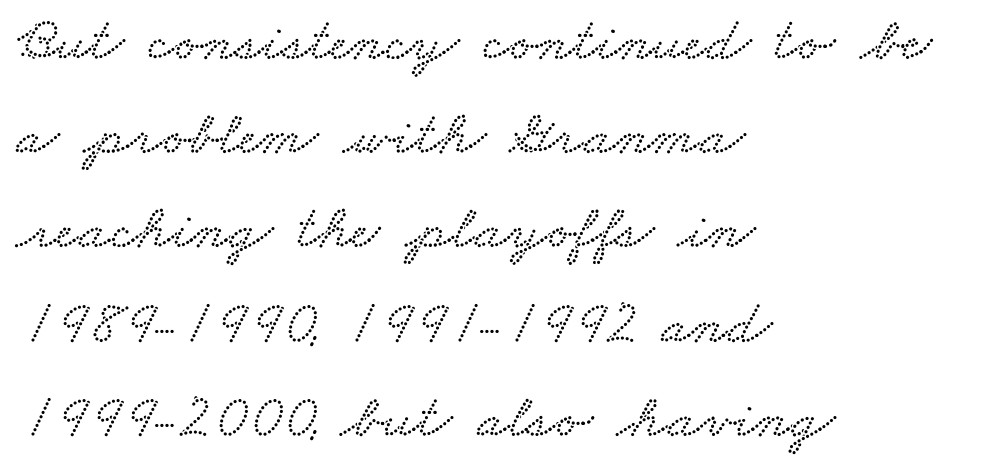
The setting favours the left margin, as ordinary paragraphs usually do. Varying glyph widths throughout — classic text-font behaviour. Descenders hang freely into open space. The horizontal fit of the characters is conventional and even. Baseline-to-baseline distance is the conventional proportion of letter height.
